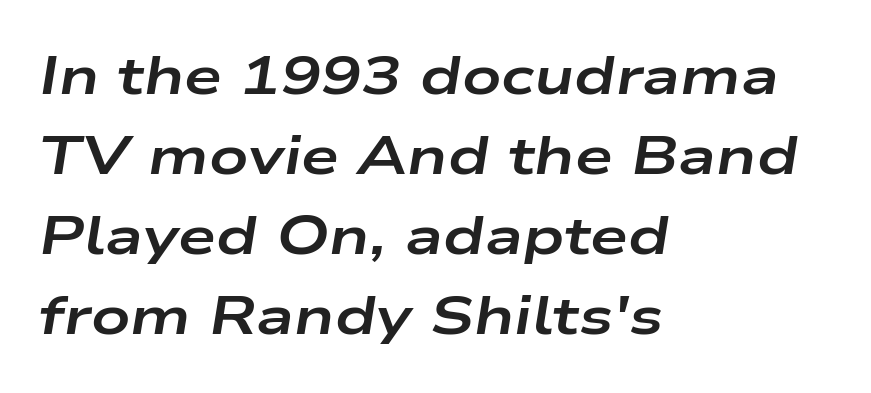
{"italic": "yes", "lean": "right", "slant_degrees": 9, "bold": "yes", "weight": "bold", "width": "wide", "stroke_contrast": "low", "x_height": "medium", "monospaced": "no", "underline": "no", "align": "left", "line_spacing": "normal", "line_spacing_ratio": 1.48, "letter_spacing": "normal", "letter_spacing_em": 0.0, "glyph_px": 54}
